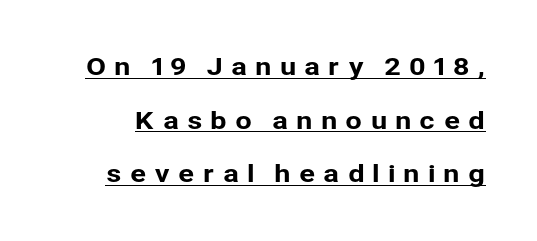
Q: Is the text italic (slanted)? A: No, it is upright.
Q: Is the text underlined? A: Yes.
Q: Is the spacing between letters normal or unusually wide? A: Unusually wide.
Q: Is the spacing between lines tight, normal or loose? A: Loose.
